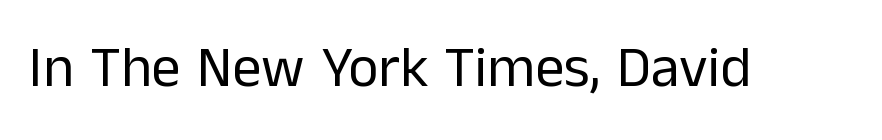
Q: Is the text bold? A: No.
Q: Is the text italic (slanted)? A: No, it is upright.
Q: Is the typeface a serif or a sans-serif typeface? A: Sans-serif.
Q: Is the text underlined? A: No.
Q: Is the spacing between letters normal or unusually wide? A: Normal.
Q: Width (condensed, normal, or wide)? A: Normal.
Q: Stroke contrast? A: Low.
Q: x-height? A: Medium.
Q: Monospaced? A: No.
